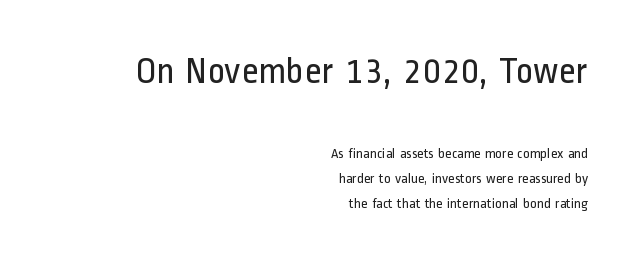
{"serif": "no", "italic": "no", "bold": "no", "weight": "regular", "width": "condensed", "stroke_contrast": "low", "x_height": "medium", "monospaced": "no", "underline": "no", "align": "right", "line_spacing_ratio": 1.77, "letter_spacing": "normal", "letter_spacing_em": 0.0, "larger_block": "first", "size_ratio": 2.64, "glyph_px": 37}
